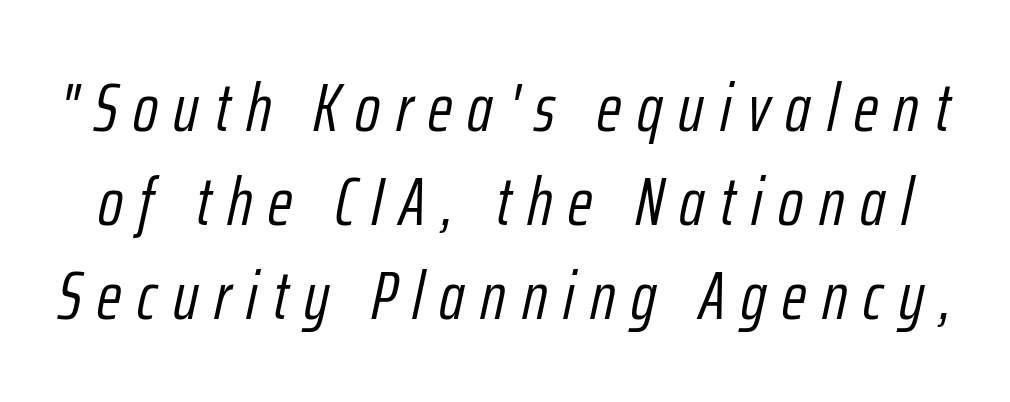
Regarding leading, the lines here are spaced in the standard way. The font sits on the lighter half of the weight spectrum, regular included. The type is letterspaced generously, with wide tracking. The zone under the glyphs is completely vacant. Compared with ordinary roman type, these characters are visibly tilted.
